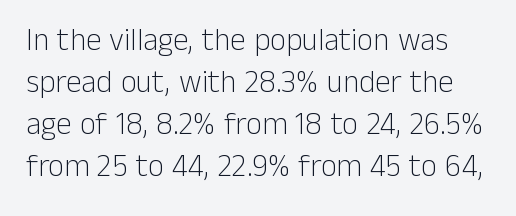
The image shows 31 px light sans-serif type, upright; set normal line spacing (1.35x), normal letter spacing, not underlined; low stroke contrast and a medium x-height.
